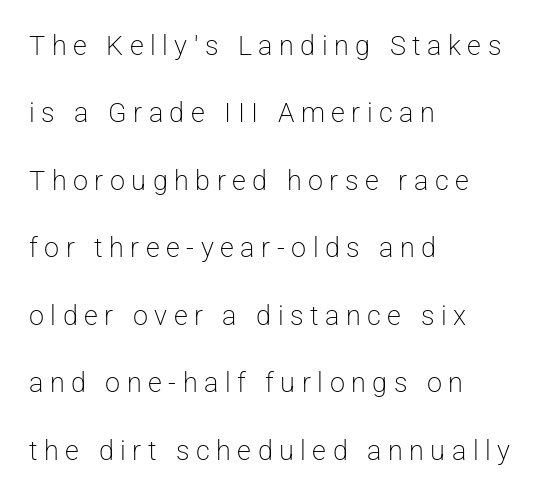
The image shows 27 px text type, upright; set left-aligned, loose line spacing (2.5x), unusually wide letter spacing (+0.24 em), not underlined.
